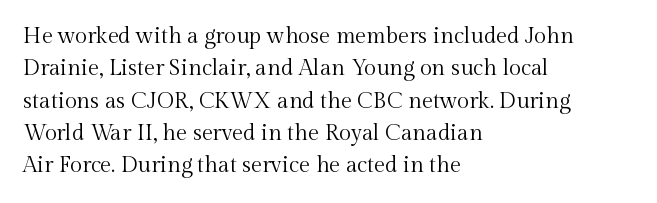
The image shows 22 px text type, upright; set left-aligned, normal line spacing (1.47x), normal letter spacing, not underlined.
